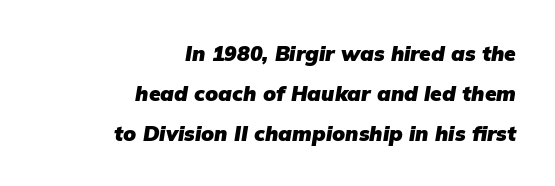
{"italic": "yes", "lean": "right", "slant_degrees": 9, "bold": "yes", "underline": "no", "align": "right", "line_spacing": "loose", "line_spacing_ratio": 1.9, "letter_spacing": "normal", "letter_spacing_em": 0.0, "glyph_px": 21}
